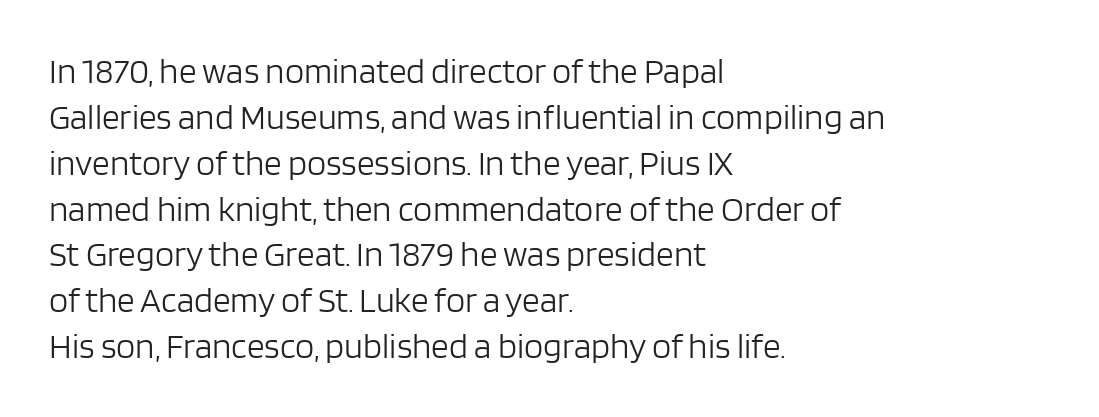
Compared with a centered layout, this one pins lines to the left instead. Character widths vary here, with narrow letters taking less room than wide ones. The block of text has a typical density, with ordinary space between rows. Every stem runs plumb, perpendicular to the baseline. The letterforms sit shoulder to shoulder at normal distance. Weight class: somewhere from thin through regular.
